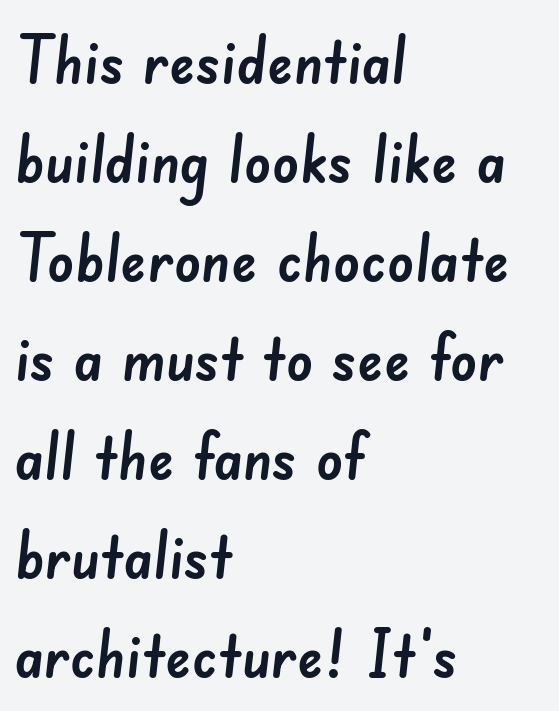
The image shows 66 px sans-serif type; set left-aligned, normal line spacing (1.5x), normal letter spacing, not underlined; low stroke contrast and a small x-height.
